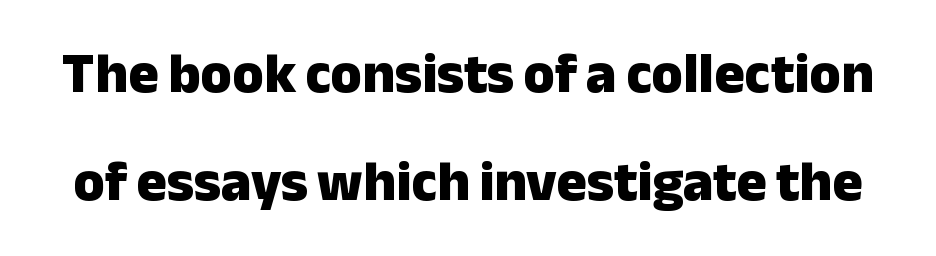
Q: Is the text bold? A: Yes.
Q: Is the text italic (slanted)? A: No, it is upright.
Q: Is the typeface a serif or a sans-serif typeface? A: Sans-serif.
Q: Is the text underlined? A: No.
Q: Is the spacing between letters normal or unusually wide? A: Normal.
Q: Width (condensed, normal, or wide)? A: Normal.
Q: Stroke contrast? A: Low.
Q: x-height? A: Medium.
Q: Monospaced? A: No.
